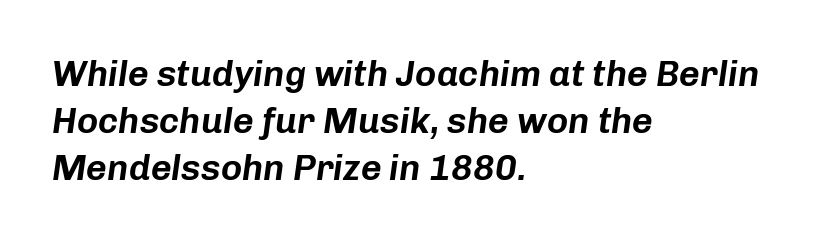
{"italic": "yes", "lean": "right", "slant_degrees": 8, "width": "normal", "stroke_contrast": "low", "x_height": "medium", "monospaced": "no", "underline": "no", "align": "left", "line_spacing": "normal", "line_spacing_ratio": 1.31, "letter_spacing": "normal", "letter_spacing_em": 0.0, "glyph_px": 36}
